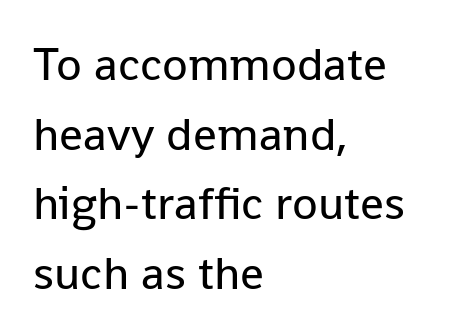
Examine the stroke ends and you'll find no serifs. The gap between lines stays unmarked. The font is comparable to plain body text, perhaps lighter. Varying glyph widths throughout — classic text-font behaviour. Left-aligned paragraph, ragged on the right.
